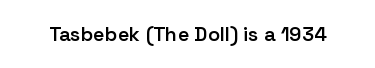
Q: Is the text bold? A: Semi-bold.
Q: Is the text italic (slanted)? A: No, it is upright.
Q: Is the text underlined? A: No.
Q: Is the spacing between letters normal or unusually wide? A: Normal.
